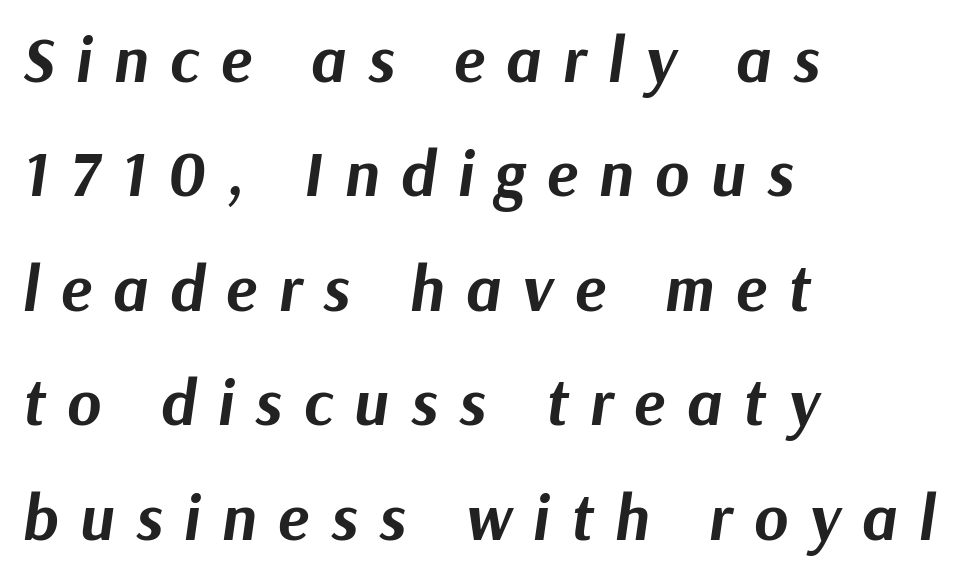
{"italic": "yes", "lean": "right", "slant_degrees": 9, "bold": "yes", "weight": "bold", "width": "normal", "stroke_contrast": "medium", "x_height": "medium", "monospaced": "no", "underline": "no", "align": "left", "line_spacing_ratio": 1.76, "letter_spacing": "wide", "letter_spacing_em": 0.33, "glyph_px": 65}
